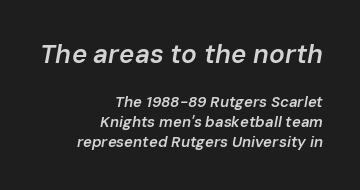
Size contrast runs from large at the top to small at the bottom. The characters look somewhat weighty, a semibold short of true bold. A clean baseline with only descenders dipping below it. The rendering anchors every line to the right-hand side. Style check: oblique. The horizontal fit of the characters is conventional and even.
